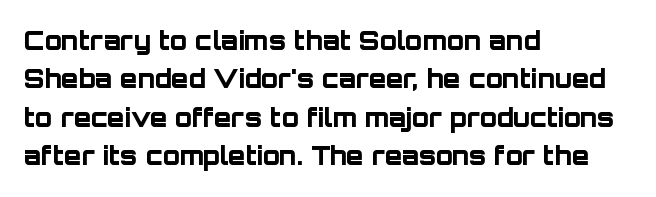
Here the glyphs are tracked normally, forming tight word shapes. Does the weight exceed regular? Yes, all the way to bold. The text block is weighted toward the left margin, trailing off unevenly rightward. Style check: upright. Notice how descenders clear the ascenders below comfortably — that's standard leading. Glance below the letters and you will spot only blank space.
